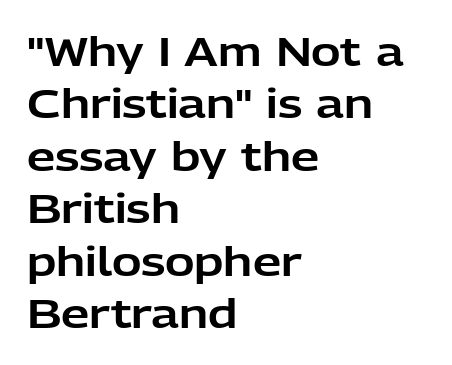
{"serif": "no", "italic": "no", "width": "normal", "stroke_contrast": "low", "x_height": "medium", "monospaced": "no", "underline": "no", "align": "left", "line_spacing": "normal", "line_spacing_ratio": 1.31, "letter_spacing": "normal", "letter_spacing_em": 0.0, "glyph_px": 40}
